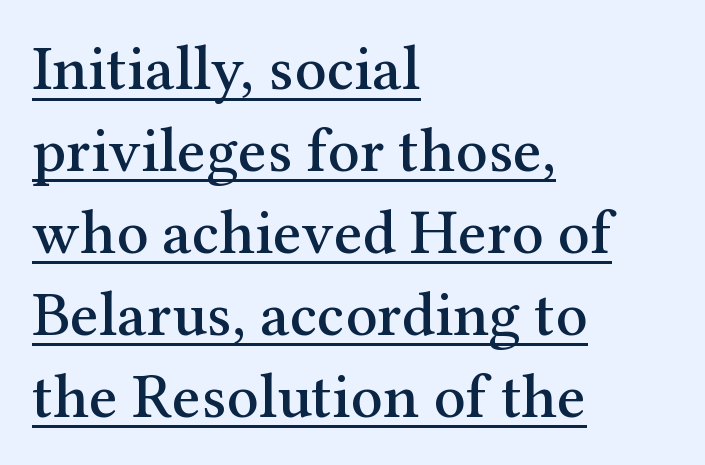
{"serif": "yes", "italic": "no", "width": "normal", "stroke_contrast": "medium", "x_height": "medium", "monospaced": "no", "underline": "yes", "align": "left", "line_spacing": "normal", "line_spacing_ratio": 1.3, "letter_spacing": "normal", "letter_spacing_em": 0.0, "glyph_px": 63}
